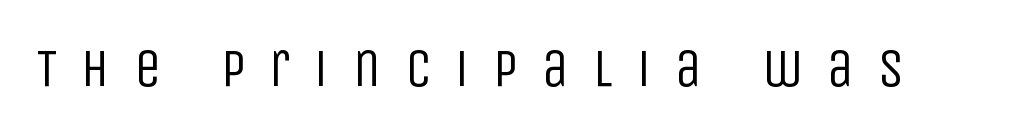
Q: Is the text bold? A: No.
Q: Is the text italic (slanted)? A: No, it is upright.
Q: Is the typeface a serif or a sans-serif typeface? A: Sans-serif.
Q: Is the text underlined? A: No.
Q: Is the spacing between letters normal or unusually wide? A: Unusually wide.
Q: Width (condensed, normal, or wide)? A: Condensed.
Q: Stroke contrast? A: Low.
Q: x-height? A: Large.
Q: Monospaced? A: No.
